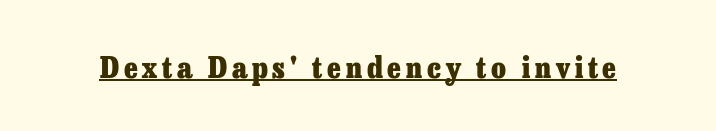
The image shows 30 px heavy serif type, upright; set underlined; low stroke contrast and a medium x-height.
